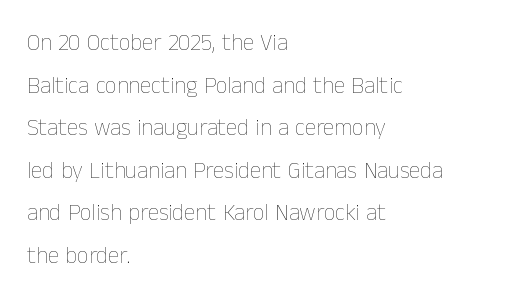
{"italic": "no", "bold": "no", "underline": "no", "align": "left", "line_spacing_ratio": 1.85, "letter_spacing": "normal", "letter_spacing_em": 0.0, "glyph_px": 23}
